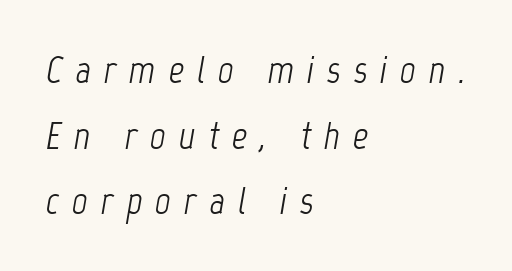
{"italic": "yes", "lean": "right", "slant_degrees": 12, "bold": "no", "weight": "light", "width": "condensed", "stroke_contrast": "low", "x_height": "medium", "monospaced": "no", "underline": "no", "align": "left", "line_spacing_ratio": 1.73, "letter_spacing": "wide", "letter_spacing_em": 0.34, "glyph_px": 38}
